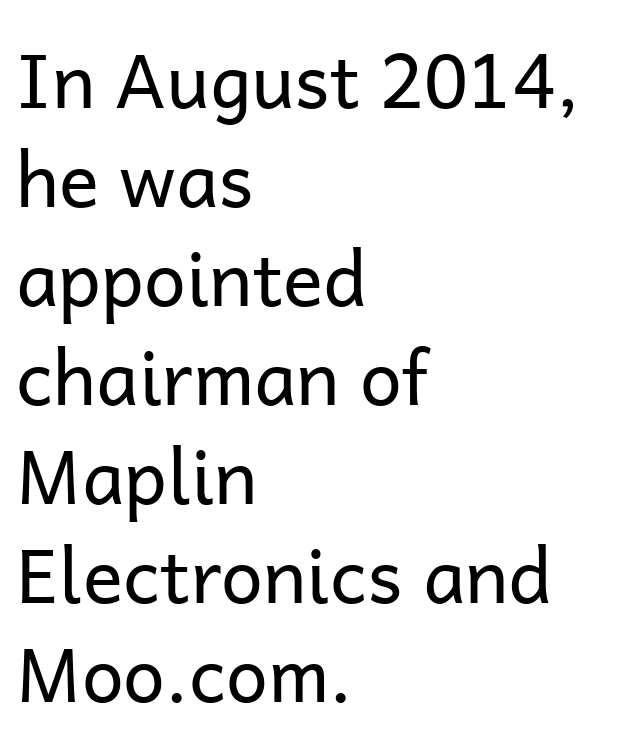
{"serif": "no", "italic": "no", "bold": "no", "weight": "regular", "width": "normal", "stroke_contrast": "low", "x_height": "medium", "monospaced": "no", "underline": "no", "align": "left", "line_spacing": "normal", "line_spacing_ratio": 1.32, "letter_spacing": "normal", "letter_spacing_em": 0.0, "glyph_px": 75}
